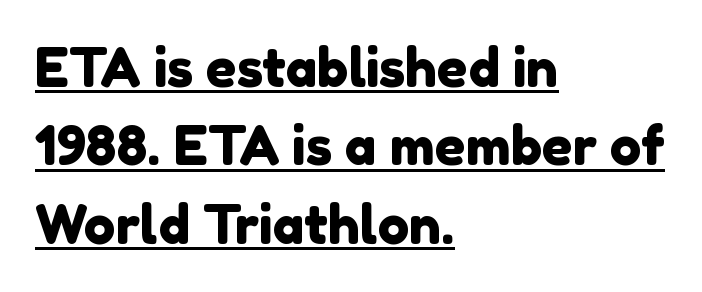
The ragged edge is on the right, which tells us the setting is flush left. Does a line run under the words? Yes, clearly. Compared with typical body copy, the letter spacing here is the same. In terms of letterform style, serifs are entirely absent.
